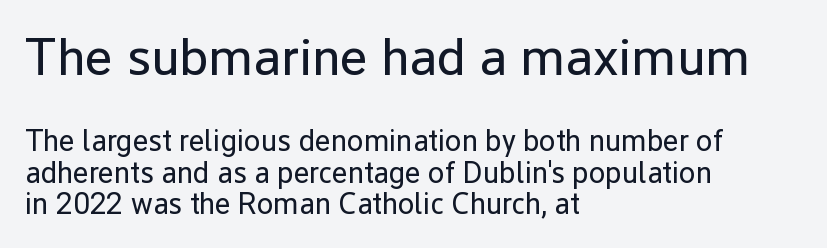
Anything drawn beneath the words? Only blank space. Tall strokes in this sample are plumb rather than angled. Nothing sits at the stroke ends, so this counts as sans-serif. The cut favours lightness, reaching ordinary text weight at its darkest.
